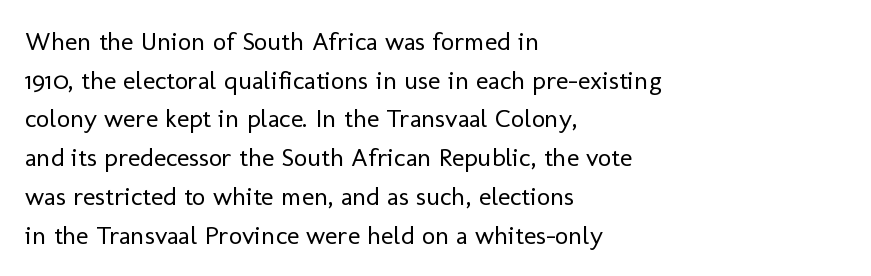
Posture: vertical. The weight tops out at a normal text grade. Words appear dense and cohesive because spacing is normal. If you drew a ruler down the left edge, every line would touch it. Line spacing here is normal. Underline: absent.
